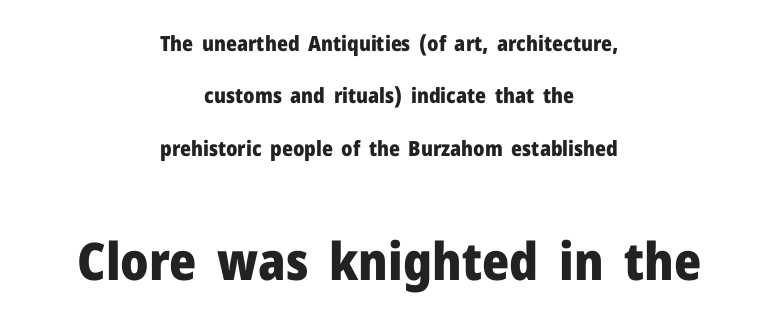
{"serif": "no", "italic": "no", "bold": "yes", "weight": "heavy", "width": "normal", "stroke_contrast": "low", "x_height": "medium", "monospaced": "no", "underline": "no", "align": "center", "line_spacing": "loose", "line_spacing_ratio": 2.49, "letter_spacing": "normal", "letter_spacing_em": 0.0, "larger_block": "second", "size_ratio": 2.48, "glyph_px": 52}
